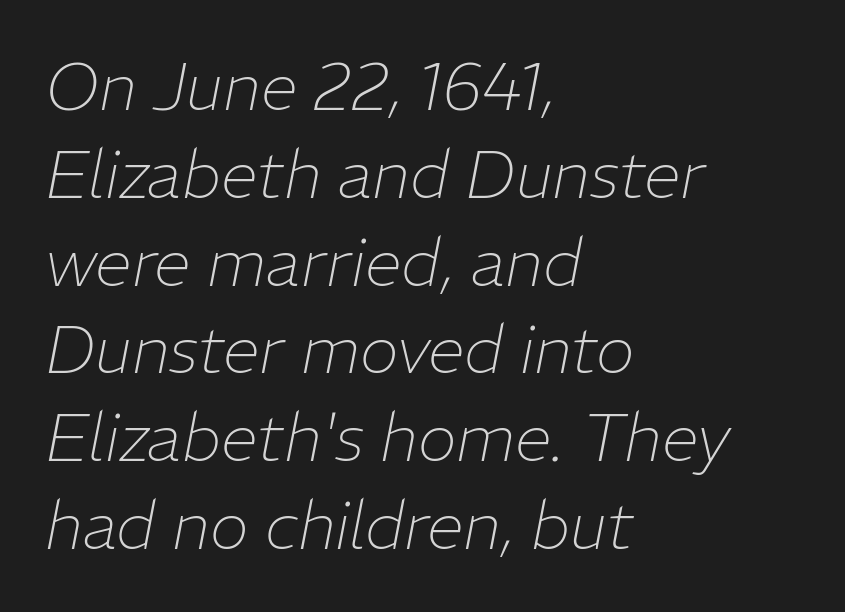
The image shows 66 px thin type, italic (leaning right); set left-aligned, normal line spacing (1.33x), normal letter spacing, not underlined; low stroke contrast and a medium x-height.
